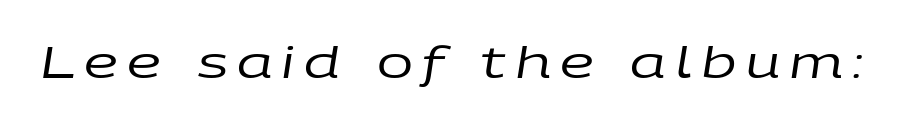
Q: Is the text bold? A: No.
Q: Is the text italic (slanted)? A: Yes, it leans right by about 9 degrees.
Q: Is the text underlined? A: No.
Q: Is the spacing between letters normal or unusually wide? A: Unusually wide.
Q: Width (condensed, normal, or wide)? A: Wide.
Q: Stroke contrast? A: Low.
Q: x-height? A: Large.
Q: Monospaced? A: No.
